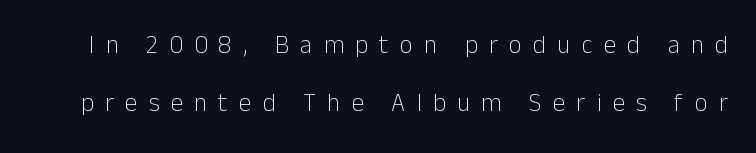
{"italic": "no", "bold": "no", "underline": "no", "line_spacing": "loose", "line_spacing_ratio": 2.31, "letter_spacing": "wide", "letter_spacing_em": 0.45, "glyph_px": 25}
